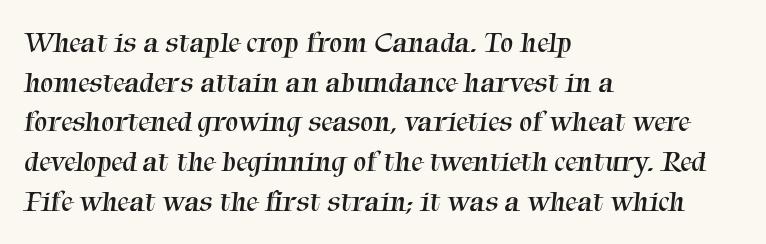
The image shows 29 px regular-weight serif type; set left-aligned, normal line spacing (1.37x), normal letter spacing, not underlined; medium stroke contrast and a medium x-height.
